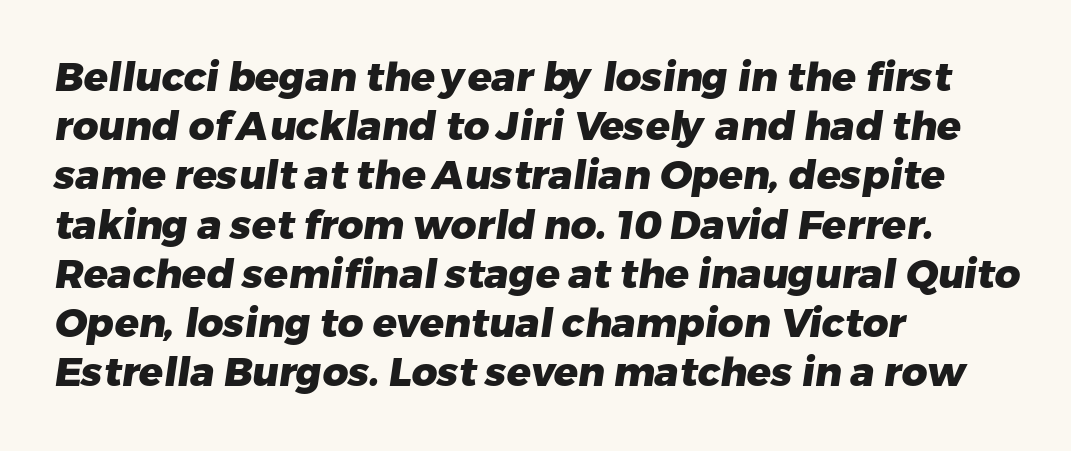
The image shows 40 px heavy sans-serif type; set left-aligned, line spacing 1.23x, normal letter spacing, not underlined; low stroke contrast and a medium x-height.
